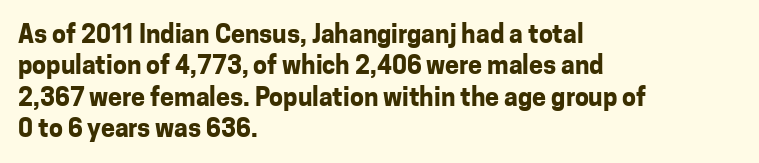
Horizontal alignment here is leftward, the default for most running prose. These lines were composed using upright roman letters. Quick note: underline off. Words appear dense and cohesive because spacing is normal. Honestly, the row spacing looks completely unremarkable. Heft: maximum for text — a bold.
